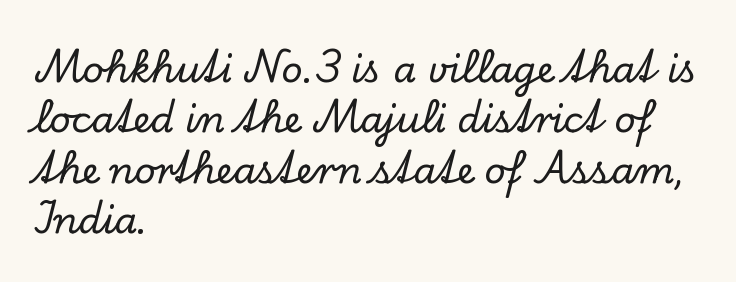
Q: Is the text italic (slanted)? A: Yes.
Q: Is the typeface a serif or a sans-serif typeface? A: Serif.
Q: Is the text underlined? A: No.
Q: How is the paragraph aligned? A: Left-aligned.
Q: Is the spacing between letters normal or unusually wide? A: Normal.
Q: Is the spacing between lines tight, normal or loose? A: Normal.
Q: Width (condensed, normal, or wide)? A: Normal.
Q: Stroke contrast? A: Low.
Q: x-height? A: Small.
Q: Monospaced? A: No.
